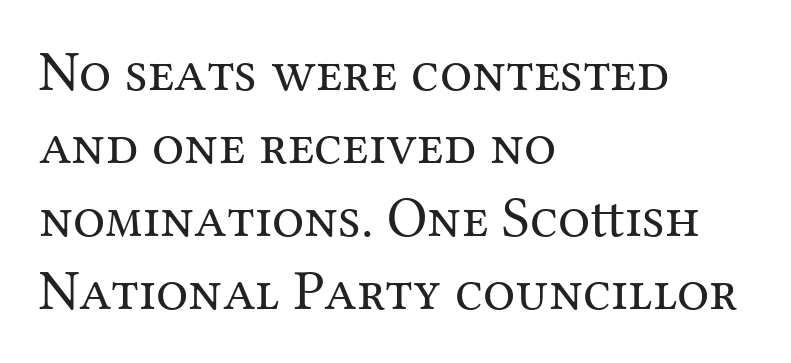
Here the designer chose a conventional face with non-uniform glyph widths. I'd call this a serif setting — the letters wear small feet. Letters rest on an invisible, unmarked baseline. How are the letters spaced? Ordinarily, with no added tracking. Line starts are locked; line ends wander.
